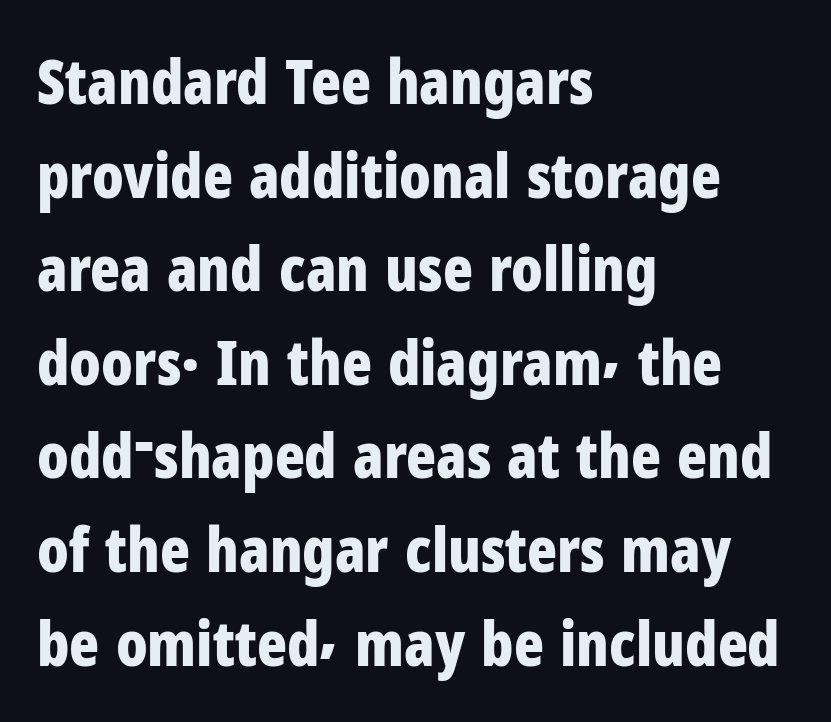
The image shows 62 px bold, condensed sans-serif type, upright; set left-aligned, normal line spacing (1.51x), normal letter spacing, not underlined; low stroke contrast and a medium x-height.
